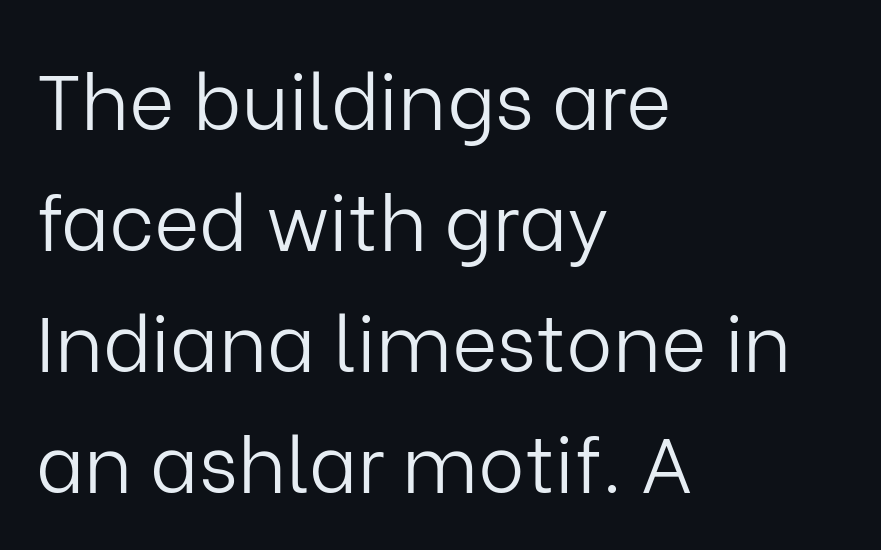
{"serif": "no", "italic": "no", "bold": "no", "weight": "light", "width": "normal", "stroke_contrast": "low", "x_height": "medium", "monospaced": "no", "underline": "no", "align": "left", "line_spacing": "normal", "line_spacing_ratio": 1.55, "letter_spacing": "normal", "letter_spacing_em": 0.0, "glyph_px": 78}
